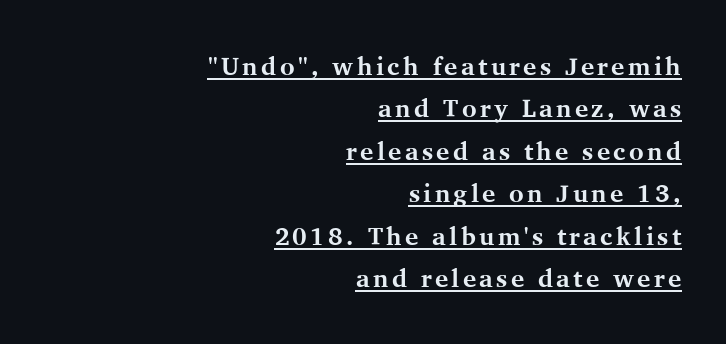
{"italic": "no", "bold": "yes", "underline": "yes", "align": "right", "line_spacing": "normal", "line_spacing_ratio": 1.7, "glyph_px": 25}
